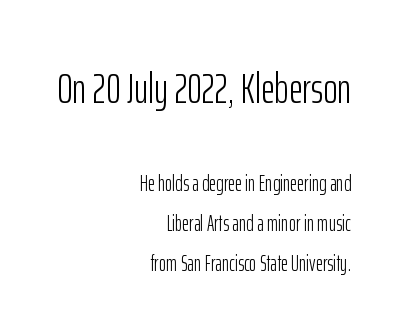
The image shows 43 px light, condensed sans-serif type, upright; set right-aligned, line spacing 1.81x, normal letter spacing, not underlined; the first (top) block is 1.95x larger; low stroke contrast and a medium x-height.
